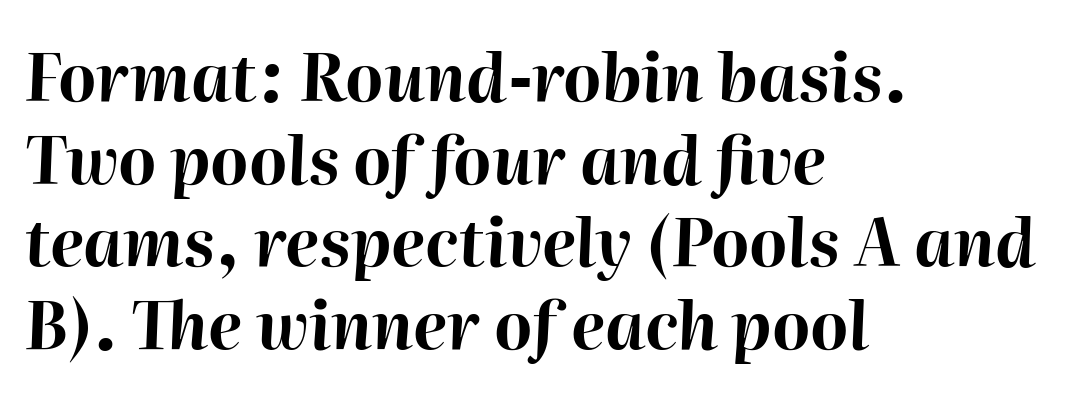
{"italic": "yes", "lean": "right", "slant_degrees": 2, "bold": "yes", "weight": "bold", "width": "normal", "stroke_contrast": "high", "x_height": "medium", "monospaced": "no", "underline": "no", "align": "left", "line_spacing": "normal", "line_spacing_ratio": 1.27, "letter_spacing": "normal", "letter_spacing_em": 0.0, "glyph_px": 65}
